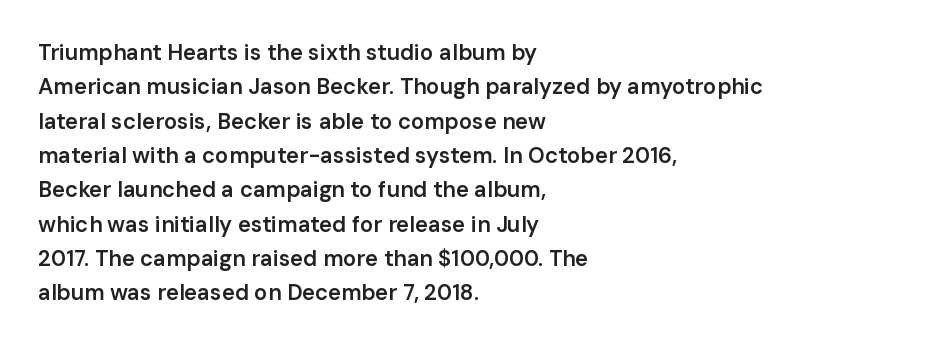
The lines in this sample share a left origin and differ only in where they stop. Firm but not heavy-handed strokes: this text is semibold. A typesetter would call this leading conventional body-copy spacing. Decoration check: the copy has no underline. There is no visible air inserted between adjacent glyphs. Ordinary non-slanted type is in use.
